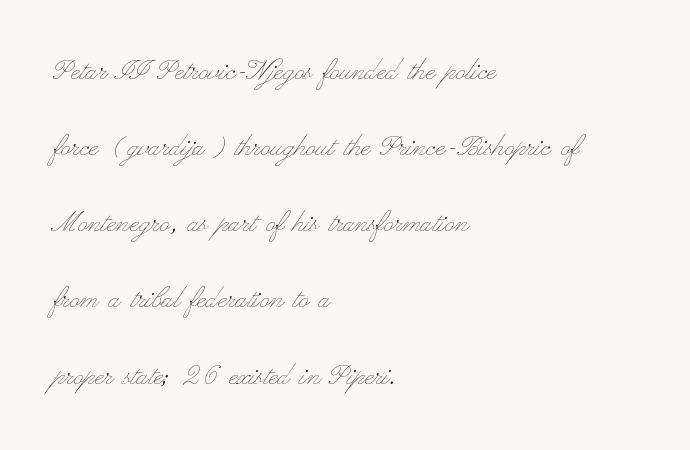
Q: Is the text bold? A: No.
Q: Is the text italic (slanted)? A: Yes.
Q: Is the text underlined? A: No.
Q: How is the paragraph aligned? A: Left-aligned.
Q: Is the spacing between letters normal or unusually wide? A: Normal.
Q: Is the spacing between lines tight, normal or loose? A: Loose.
Q: Width (condensed, normal, or wide)? A: Wide.
Q: Stroke contrast? A: Low.
Q: x-height? A: Small.
Q: Monospaced? A: No.
